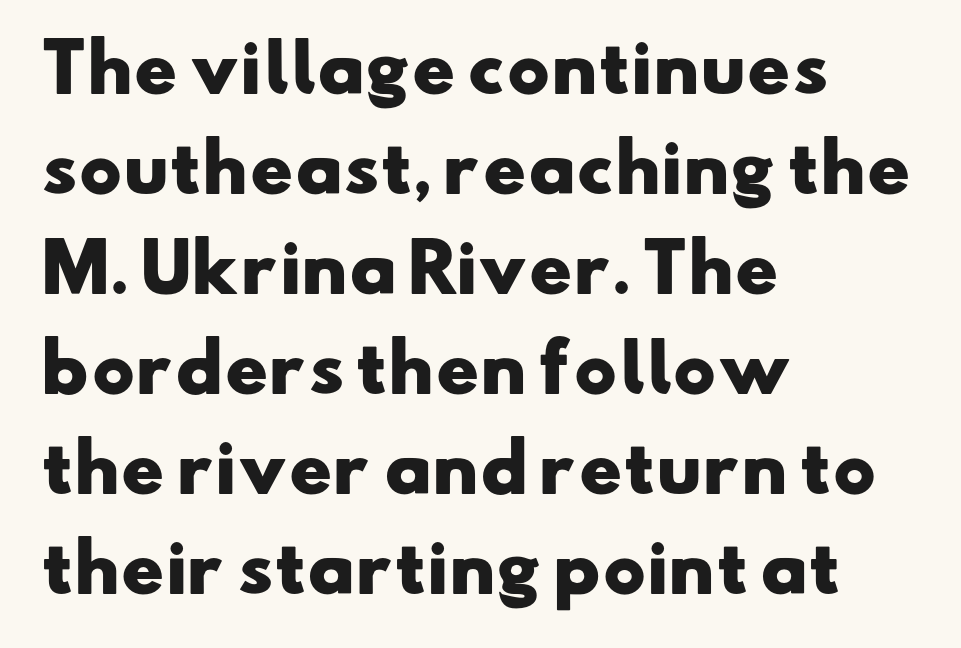
The leading is moderate, giving the passage an even texture. Font category for this specimen: sans-serif. Left-aligned paragraph, ragged on the right. Typographic density is high because the face is bold. Here the designer chose a conventional face with non-uniform glyph widths.
